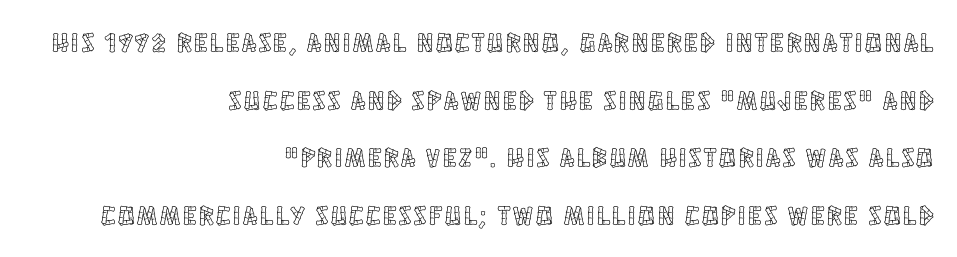
{"italic": "no", "underline": "no", "align": "right", "line_spacing": "loose", "line_spacing_ratio": 2.13, "glyph_px": 27}
